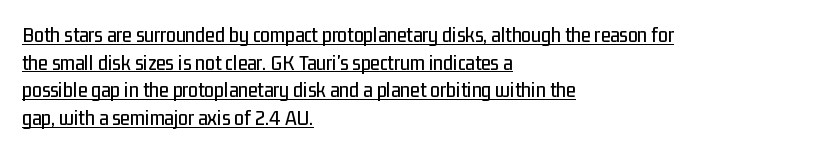
Q: Is the text italic (slanted)? A: No, it is upright.
Q: Is the text underlined? A: Yes.
Q: How is the paragraph aligned? A: Left-aligned.
Q: Is the spacing between letters normal or unusually wide? A: Normal.
Q: Is the spacing between lines tight, normal or loose? A: Normal.
